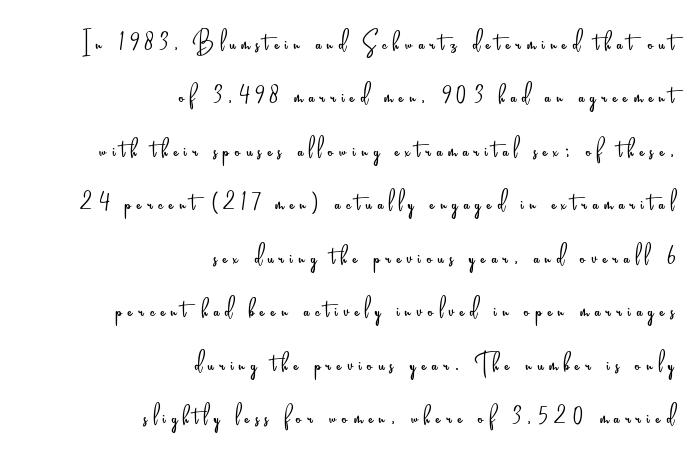
Q: Is the text bold? A: No.
Q: Is the typeface a serif or a sans-serif typeface? A: Sans-serif.
Q: Is the text underlined? A: No.
Q: How is the paragraph aligned? A: Right-aligned.
Q: Is the spacing between lines tight, normal or loose? A: Normal.
Q: Width (condensed, normal, or wide)? A: Condensed.
Q: Stroke contrast? A: Low.
Q: x-height? A: Small.
Q: Monospaced? A: No.
